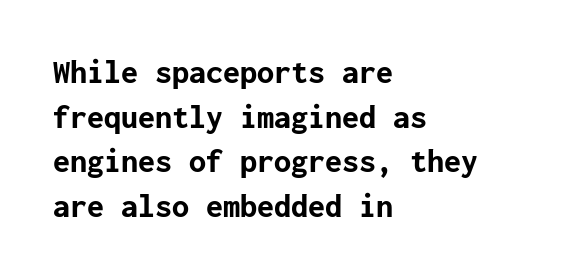
Q: Is the text bold? A: Yes.
Q: Is the text italic (slanted)? A: No, it is upright.
Q: Is the typeface a serif or a sans-serif typeface? A: Sans-serif.
Q: Is the text underlined? A: No.
Q: How is the paragraph aligned? A: Left-aligned.
Q: Is the spacing between letters normal or unusually wide? A: Normal.
Q: Is the spacing between lines tight, normal or loose? A: Normal.
Q: Width (condensed, normal, or wide)? A: Normal.
Q: Stroke contrast? A: Low.
Q: x-height? A: Medium.
